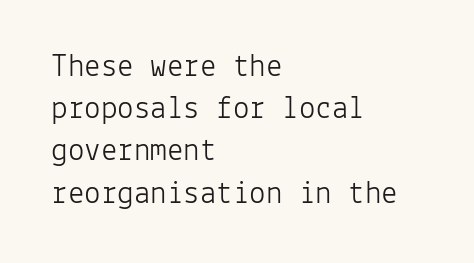
The image shows 33 px light sans-serif type, upright, monospaced; set left-aligned, normal line spacing (1.28x), normal letter spacing, not underlined; low stroke contrast and a medium x-height.
